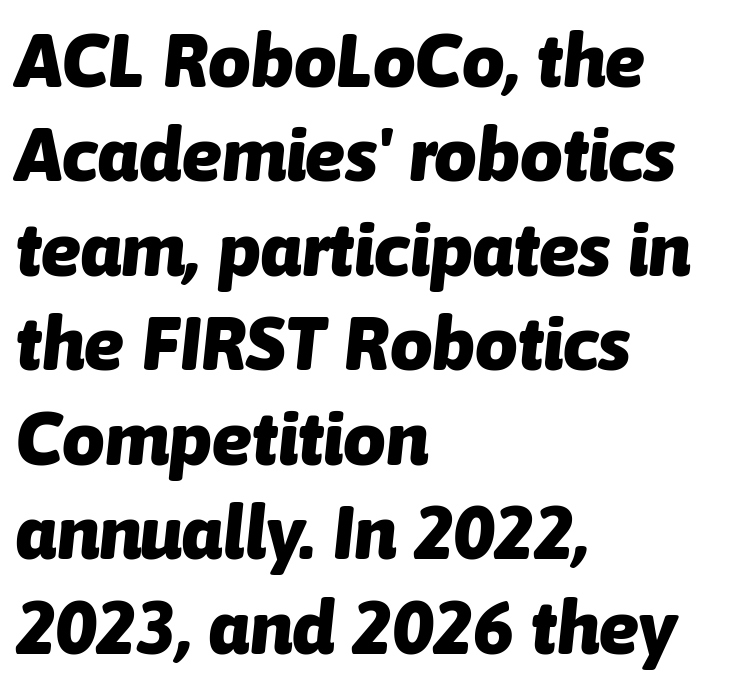
The image shows 75 px heavy type, italic (leaning right); set left-aligned, normal line spacing (1.26x), normal letter spacing, not underlined; low stroke contrast and a medium x-height.
